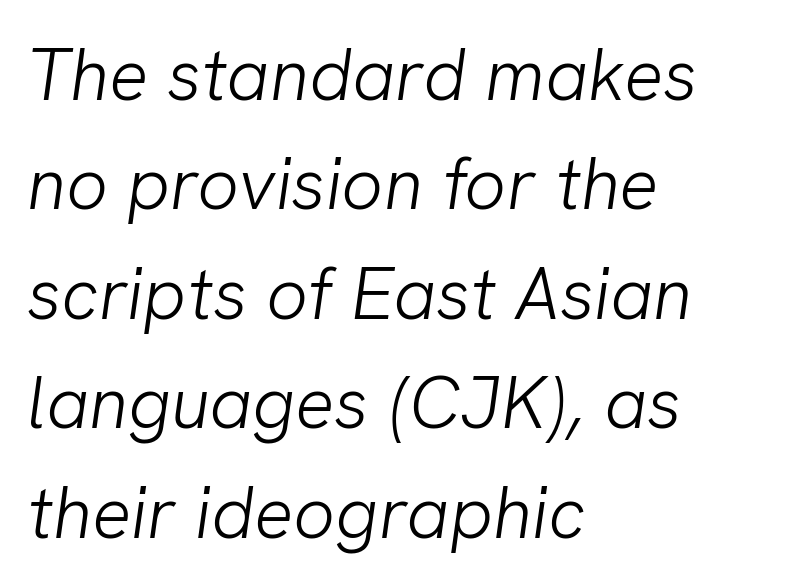
The image shows 73 px light sans-serif type; set left-aligned, normal line spacing (1.5x), normal letter spacing, not underlined; low stroke contrast and a medium x-height.
